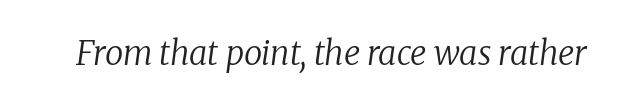
{"serif": "yes", "italic": "yes", "lean": "right", "slant_degrees": 8, "bold": "no", "weight": "regular", "width": "normal", "stroke_contrast": "low", "x_height": "medium", "monospaced": "no", "underline": "no", "letter_spacing": "normal", "letter_spacing_em": 0.0, "glyph_px": 33}
